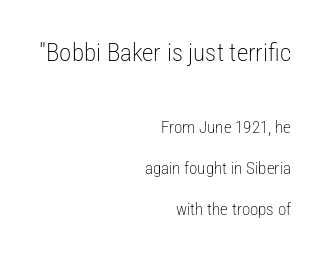
The image shows 25 px text type, upright; set right-aligned, loose line spacing (2.41x), normal letter spacing, not underlined; the first (top) block is 1.47x larger.
